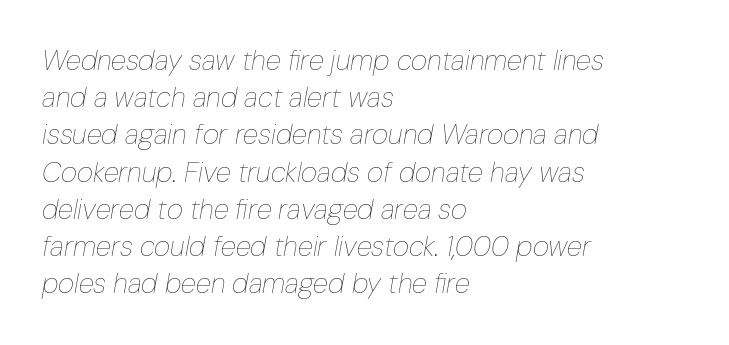
Q: Is the text bold? A: No.
Q: Is the text italic (slanted)? A: Yes, it leans right by about 10 degrees.
Q: Is the text underlined? A: No.
Q: How is the paragraph aligned? A: Left-aligned.
Q: Is the spacing between letters normal or unusually wide? A: Normal.
Q: Is the spacing between lines tight, normal or loose? A: Normal.
Q: Width (condensed, normal, or wide)? A: Condensed.
Q: Stroke contrast? A: Low.
Q: x-height? A: Medium.
Q: Monospaced? A: No.
